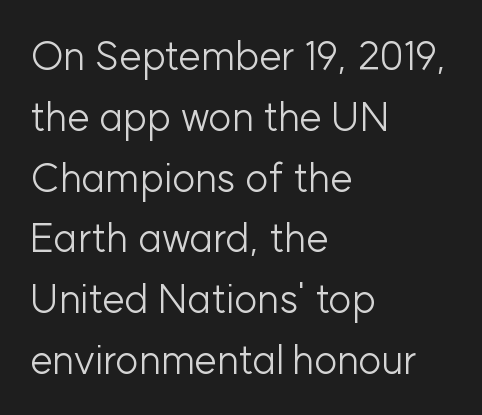
Q: Is the text bold? A: No.
Q: Is the text italic (slanted)? A: No, it is upright.
Q: Is the typeface a serif or a sans-serif typeface? A: Sans-serif.
Q: Is the text underlined? A: No.
Q: How is the paragraph aligned? A: Left-aligned.
Q: Is the spacing between letters normal or unusually wide? A: Normal.
Q: Is the spacing between lines tight, normal or loose? A: Normal.
Q: Width (condensed, normal, or wide)? A: Normal.
Q: Stroke contrast? A: Low.
Q: x-height? A: Medium.
Q: Monospaced? A: No.
